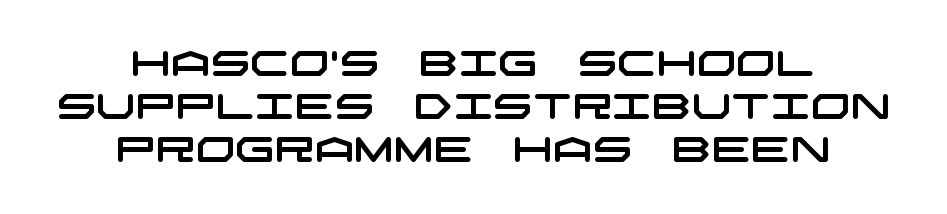
The image shows 35 px wide sans-serif type; set centered, line spacing 1.23x, normal letter spacing, not underlined; low stroke contrast and a large x-height.
